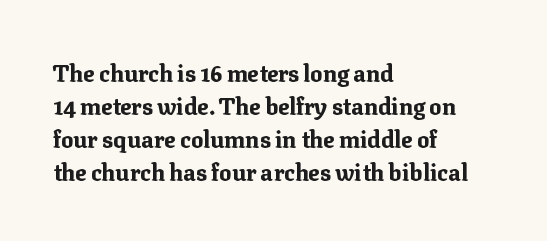
The gaps between neighbouring characters are ordinary and unremarkable. A dark, heavy texture on the line: the type is bold. Leftover space on each line is placed entirely after the last word. Reading down the column, the eye jumps a familiar distance to each next line. This is the regular roman posture of the typeface.
